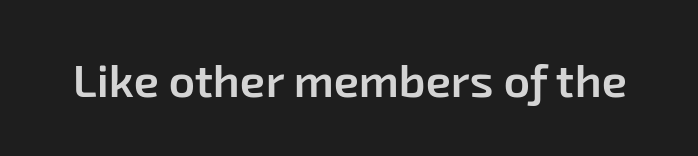
These lines are rendered in a variable-pitch font. Descenders are the only things crossing below the line. Nobody touched the tracking dial on this one. In terms of letterform style, serifs are entirely absent. The sample has been set in demibold, a notch under bold.
